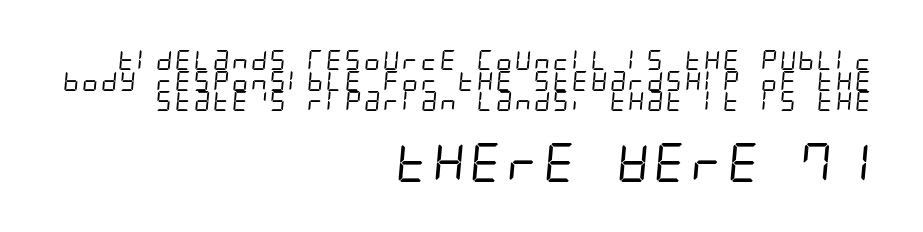
Q: Is the text bold? A: No.
Q: Is the typeface a serif or a sans-serif typeface? A: Sans-serif.
Q: Is the text underlined? A: No.
Q: How is the paragraph aligned? A: Right-aligned.
Q: Is the spacing between letters normal or unusually wide? A: Normal.
Q: Is the spacing between lines tight, normal or loose? A: Tight.
Q: Which block of text is set in a larger size, the first (top) or the second (bottom)? A: The second (bottom) one.
Q: Width (condensed, normal, or wide)? A: Condensed.
Q: Stroke contrast? A: Low.
Q: x-height? A: Large.
